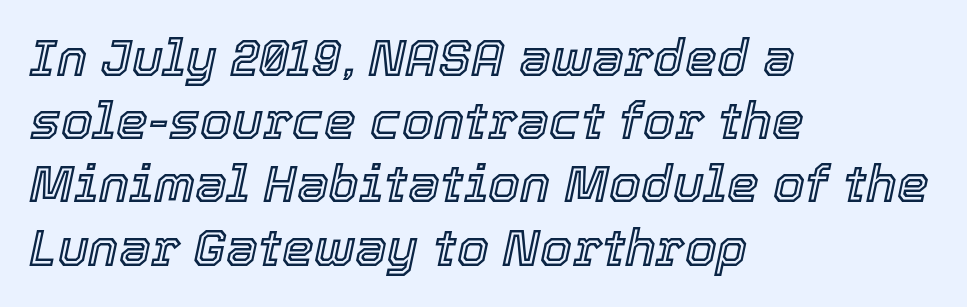
The rendering applies a slant to the glyphs. Honestly, there is no underline to notice here at all. These lines are set flush left with a ragged right edge. Spacing verdict: proportional, widths tailored to each character. Compared with typical body copy, the letter spacing here is the same.
